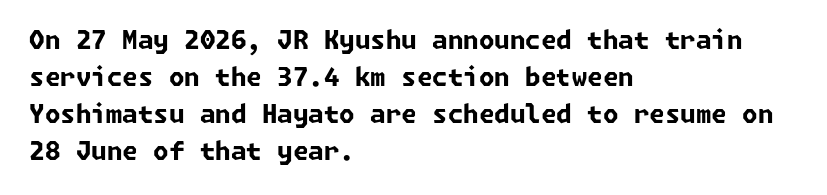
The image shows 25 px bold type; set left-aligned, normal line spacing (1.48x), normal letter spacing, not underlined.
